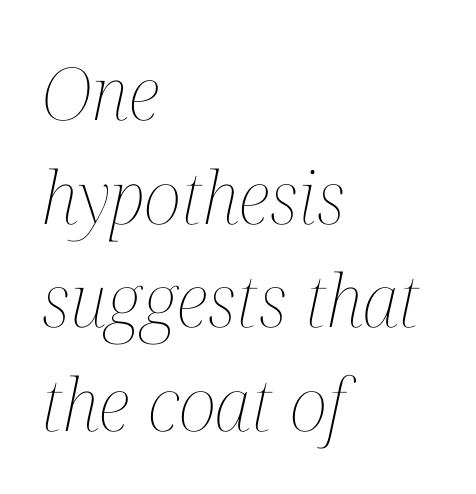
Proportional: the letters do not fall into vertical columns. One-word summary of the alignment: left. Has an underline been added? It has not. The lettering tilts uniformly, giving the passage an italic look. The face used here is rendered with its standard letterfit. Each stroke keeps to a modest, everyday thickness or less.
